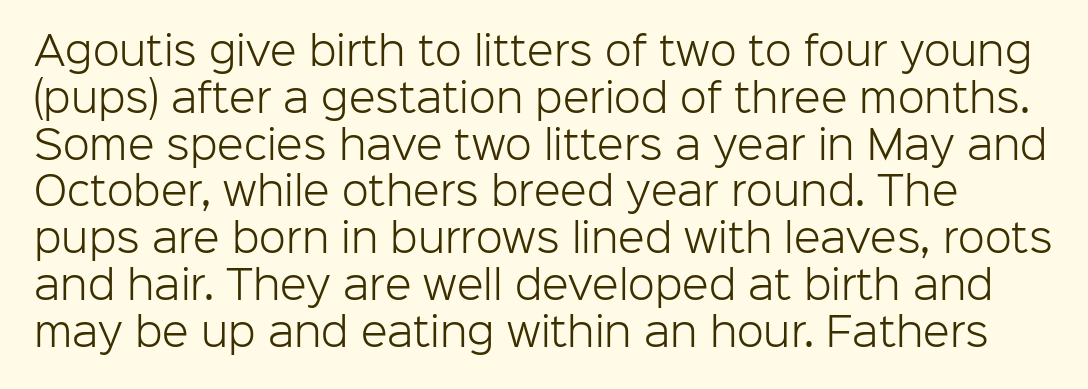
This is roman type, the default non-slanted kind. Descenders hang freely into open space. The typeface has the unassuming heft of standard copy or less. Is this a fixed-width face? No — the glyphs have proportional, varying widths. Caption: standard tracking, unaltered. The designer went with a sans here, leaving each stem footless.
